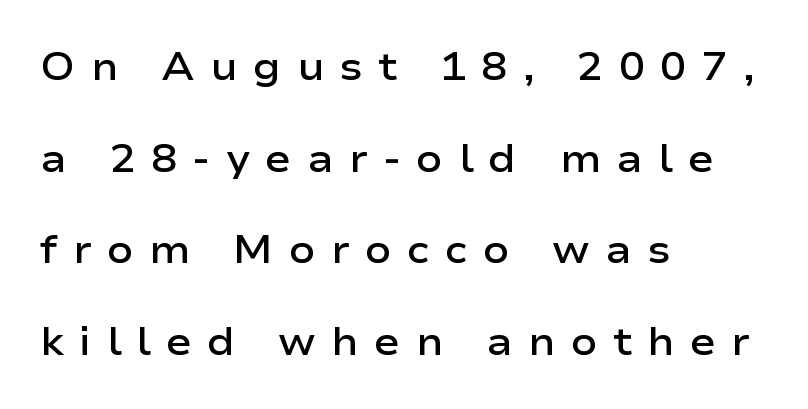
The image shows 39 px semibold, wide sans-serif type, upright; set left-aligned, loose line spacing (2.35x), unusually wide letter spacing (+0.39 em), not underlined; low stroke contrast and a medium x-height.
